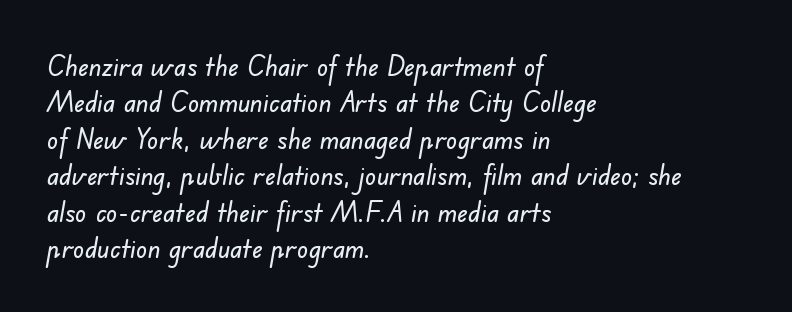
Q: Is the typeface a serif or a sans-serif typeface? A: Sans-serif.
Q: Is the text underlined? A: No.
Q: How is the paragraph aligned? A: Left-aligned.
Q: Is the spacing between letters normal or unusually wide? A: Normal.
Q: Is the spacing between lines tight, normal or loose? A: Normal.
Q: Width (condensed, normal, or wide)? A: Normal.
Q: Stroke contrast? A: Low.
Q: x-height? A: Small.
Q: Monospaced? A: No.
